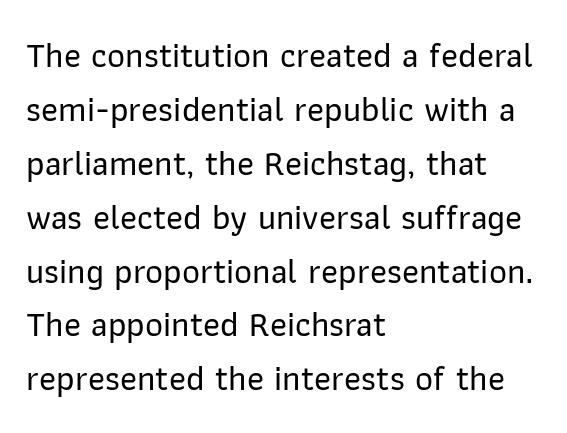
Q: Is the text italic (slanted)? A: No, it is upright.
Q: Is the typeface a serif or a sans-serif typeface? A: Sans-serif.
Q: Is the text underlined? A: No.
Q: How is the paragraph aligned? A: Left-aligned.
Q: Is the spacing between letters normal or unusually wide? A: Normal.
Q: Is the spacing between lines tight, normal or loose? A: Normal.
Q: Width (condensed, normal, or wide)? A: Normal.
Q: Stroke contrast? A: Low.
Q: x-height? A: Medium.
Q: Monospaced? A: No.
